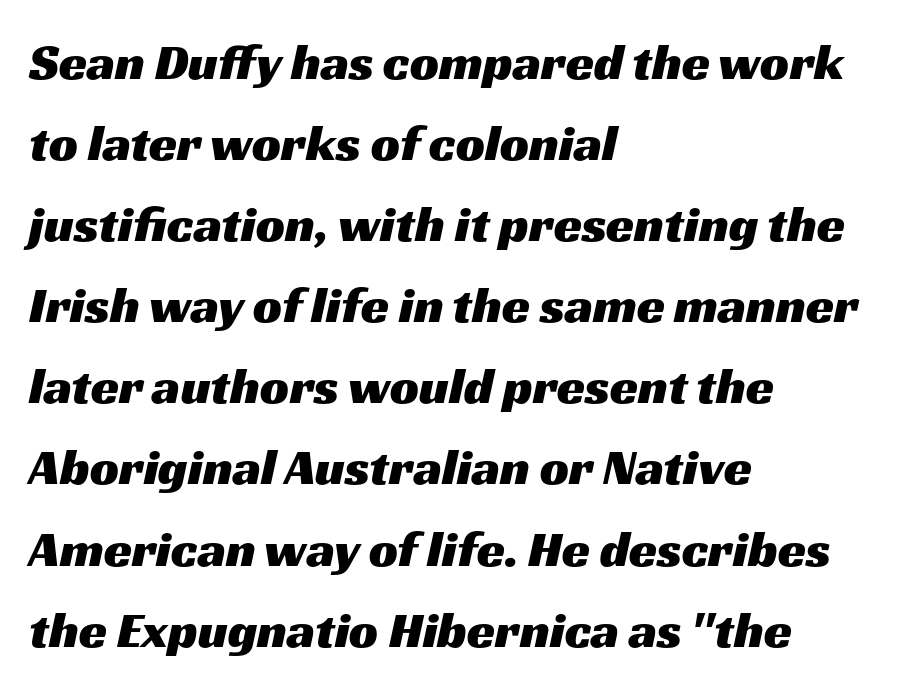
{"serif": "no", "width": "wide", "stroke_contrast": "medium", "x_height": "medium", "monospaced": "no", "underline": "no", "align": "left", "line_spacing": "normal", "line_spacing_ratio": 1.59, "letter_spacing": "normal", "letter_spacing_em": 0.0, "glyph_px": 51}
